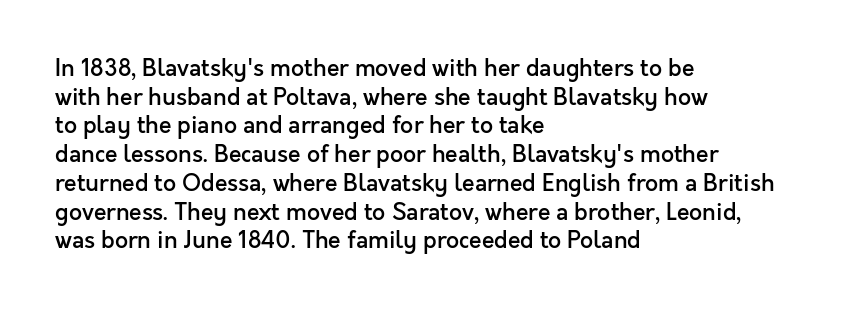
Q: Is the text bold? A: Semi-bold.
Q: Is the text italic (slanted)? A: No, it is upright.
Q: Is the text underlined? A: No.
Q: How is the paragraph aligned? A: Left-aligned.
Q: Is the spacing between letters normal or unusually wide? A: Normal.
Q: Is the spacing between lines tight, normal or loose? A: Normal.
